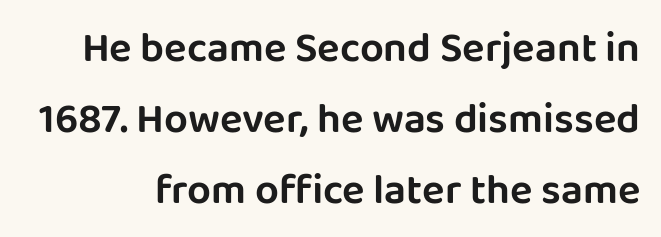
The letters advance in unequal steps, a hallmark of proportional type. Check where the strokes stop: nothing finishes them off — pure sans. Style check: upright. The vertical gap from one line to the next is medium. Nobody touched the tracking dial on this one. The zone under the glyphs is completely vacant.
